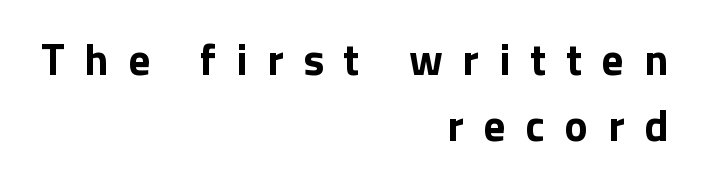
The image shows 44 px bold sans-serif type, upright; set right-aligned, normal line spacing (1.49x), unusually wide letter spacing (+0.45 em), not underlined; low stroke contrast and a medium x-height.
